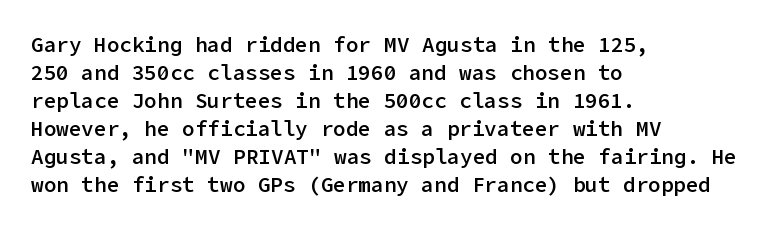
This is moderately heavy type, rendered in semibold. The baseline area is clear. The horizontal fit of the characters is conventional and even. Layout note: lines flush left.
